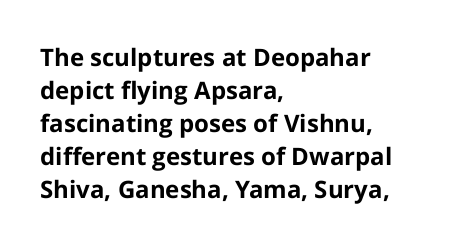
{"italic": "no", "bold": "yes", "underline": "no", "align": "left", "line_spacing": "normal", "line_spacing_ratio": 1.38, "letter_spacing": "normal", "letter_spacing_em": 0.0, "glyph_px": 24}
